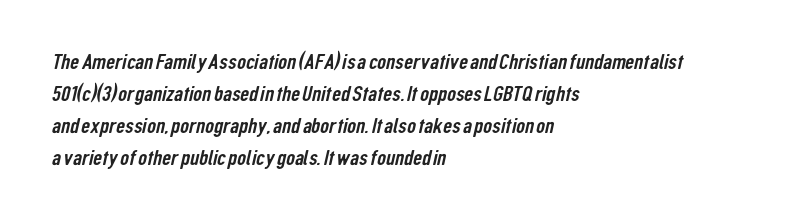
The image shows 22 px text type; set left-aligned, normal line spacing (1.45x), normal letter spacing, not underlined.
